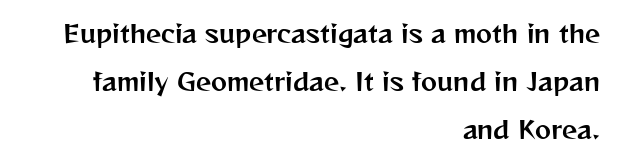
Summary of vertical rhythm: relaxed, with wide interline spacing. The paragraph shown leans on its right margin. Every character sits straight up, as roman type does. Tracking here is standard; glyphs follow each other at the usual distance. No word sits above an underline.
